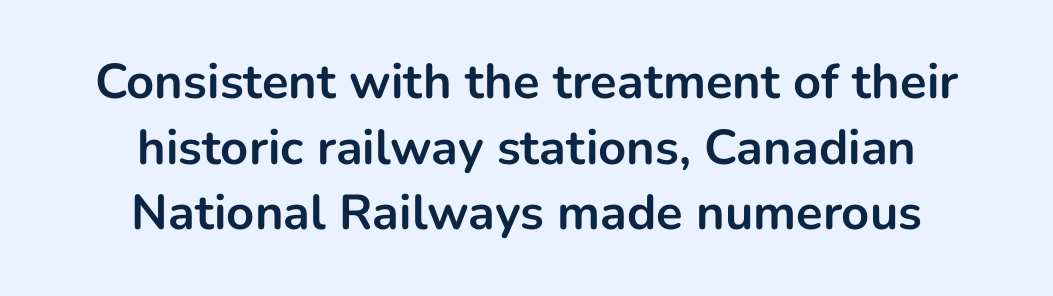
The image shows 49 px bold sans-serif type, upright; set centered, normal line spacing (1.34x), normal letter spacing, not underlined; low stroke contrast and a medium x-height.
